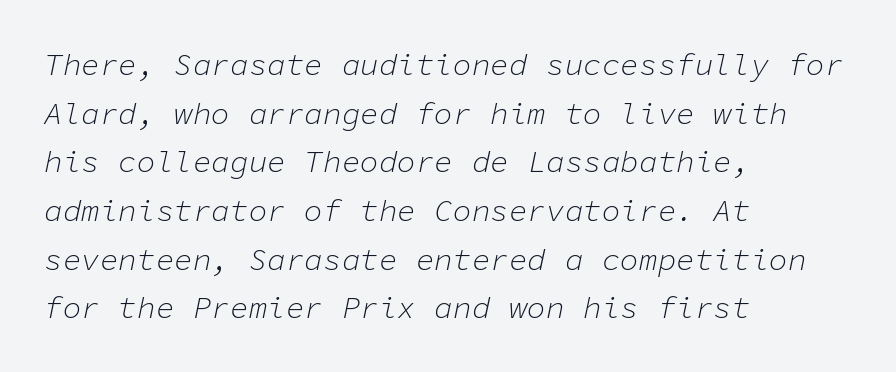
Descenders hang freely into open space. Looks like terminal output: every glyph gets an equal slot. What's the leading like? Ordinary, nothing unusual. Stem width sits at or under what a default text font uses.
